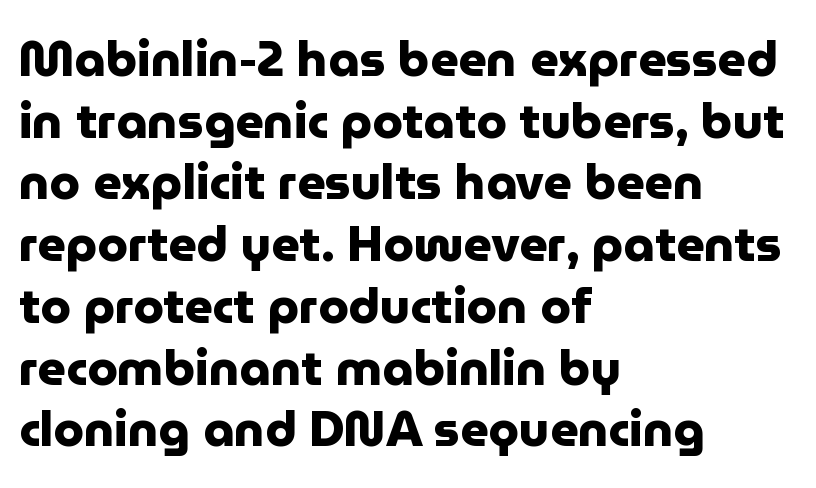
Q: Is the text bold? A: Yes.
Q: Is the text italic (slanted)? A: No, it is upright.
Q: Is the typeface a serif or a sans-serif typeface? A: Sans-serif.
Q: Is the text underlined? A: No.
Q: How is the paragraph aligned? A: Left-aligned.
Q: Is the spacing between letters normal or unusually wide? A: Normal.
Q: Is the spacing between lines tight, normal or loose? A: Normal.
Q: Width (condensed, normal, or wide)? A: Normal.
Q: Stroke contrast? A: Low.
Q: x-height? A: Medium.
Q: Monospaced? A: No.
